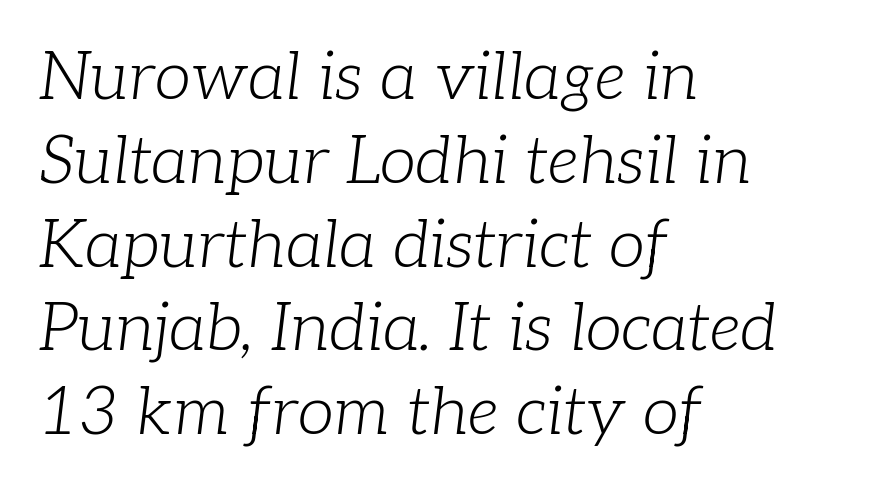
Q: Is the text bold? A: No.
Q: Is the text italic (slanted)? A: Yes, it leans right by about 7 degrees.
Q: Is the typeface a serif or a sans-serif typeface? A: Serif.
Q: Is the text underlined? A: No.
Q: How is the paragraph aligned? A: Left-aligned.
Q: Is the spacing between letters normal or unusually wide? A: Normal.
Q: Is the spacing between lines tight, normal or loose? A: Normal.
Q: Width (condensed, normal, or wide)? A: Normal.
Q: Stroke contrast? A: Low.
Q: x-height? A: Medium.
Q: Monospaced? A: No.
